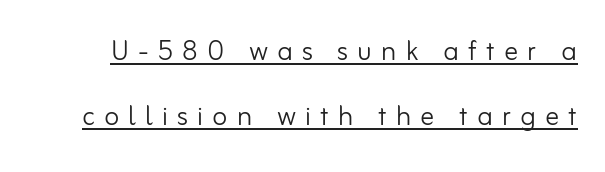
The image shows 35 px light sans-serif type, upright; set line spacing 1.86x, unusually wide letter spacing (+0.26 em), underlined; low stroke contrast and a small x-height.
